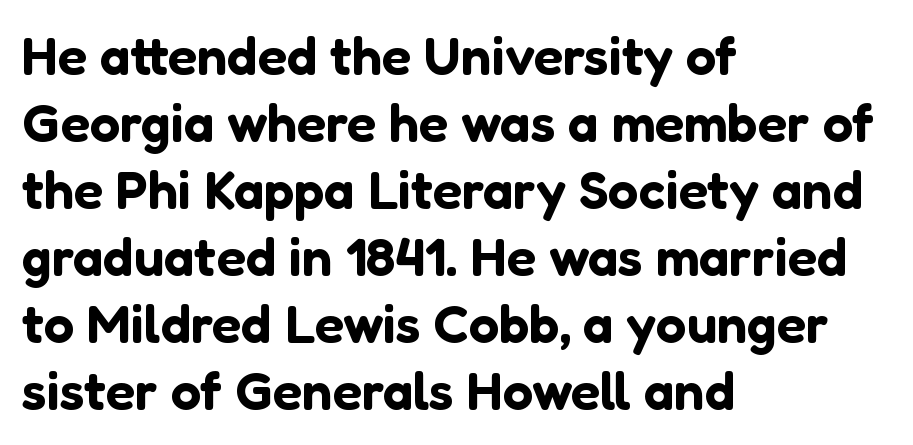
Q: Is the text italic (slanted)? A: No, it is upright.
Q: Is the typeface a serif or a sans-serif typeface? A: Sans-serif.
Q: Is the text underlined? A: No.
Q: How is the paragraph aligned? A: Left-aligned.
Q: Is the spacing between letters normal or unusually wide? A: Normal.
Q: Width (condensed, normal, or wide)? A: Normal.
Q: Stroke contrast? A: Low.
Q: x-height? A: Medium.
Q: Monospaced? A: No.
